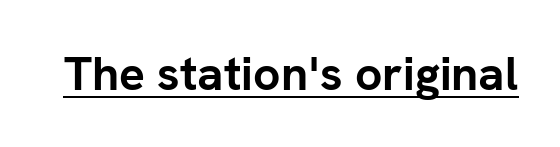
The face used here appears with an underline applied. The text was rendered using a sans face with plain stroke endings. Notice how the stems are strictly vertical — no italics here. The strokes are fattened all the way to bold. Tracking here is standard; glyphs follow each other at the usual distance.
